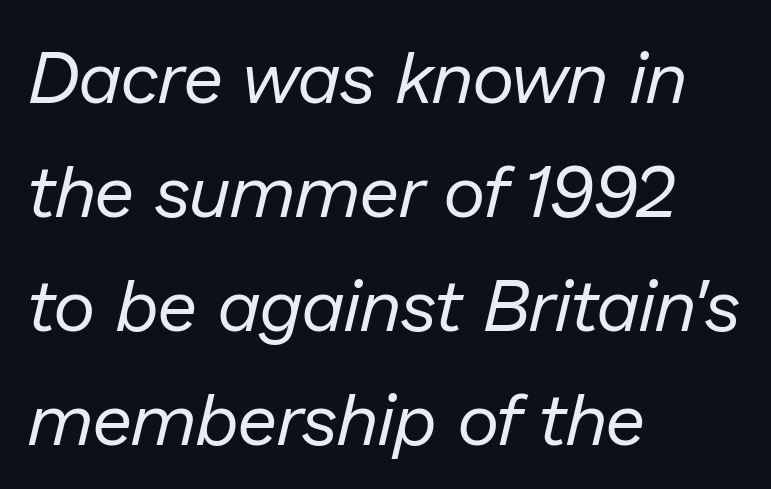
Q: Is the text bold? A: No.
Q: Is the text italic (slanted)? A: Yes, it leans right by about 13 degrees.
Q: Is the text underlined? A: No.
Q: How is the paragraph aligned? A: Left-aligned.
Q: Is the spacing between letters normal or unusually wide? A: Normal.
Q: Is the spacing between lines tight, normal or loose? A: Normal.
Q: Width (condensed, normal, or wide)? A: Normal.
Q: Stroke contrast? A: Low.
Q: x-height? A: Medium.
Q: Monospaced? A: No.
